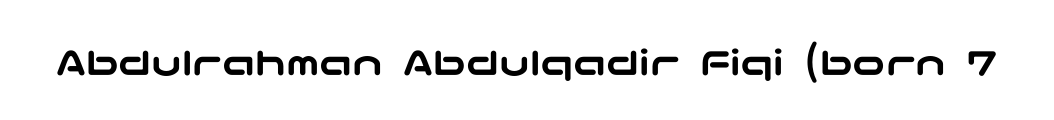
{"serif": "no", "italic": "no", "width": "wide", "stroke_contrast": "low", "x_height": "medium", "underline": "no", "letter_spacing": "normal", "letter_spacing_em": 0.0, "glyph_px": 41}
